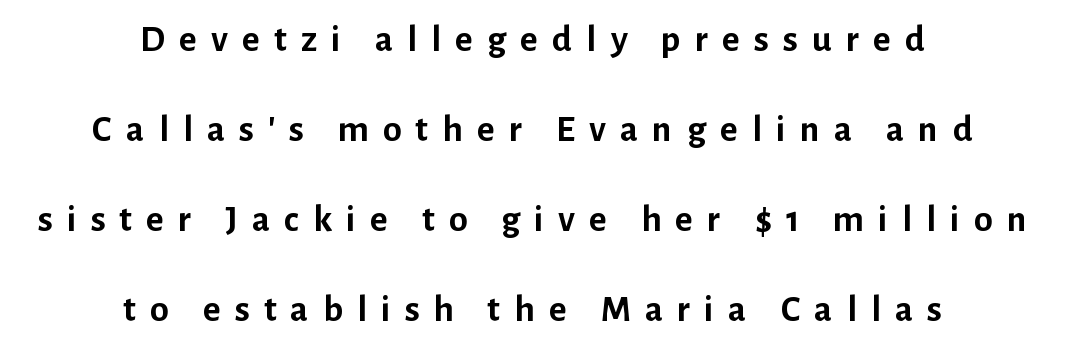
{"serif": "no", "italic": "no", "bold": "yes", "weight": "semibold", "width": "normal", "stroke_contrast": "low", "x_height": "medium", "monospaced": "no", "underline": "no", "align": "center", "line_spacing": "loose", "line_spacing_ratio": 2.37, "letter_spacing": "wide", "letter_spacing_em": 0.37, "glyph_px": 38}
